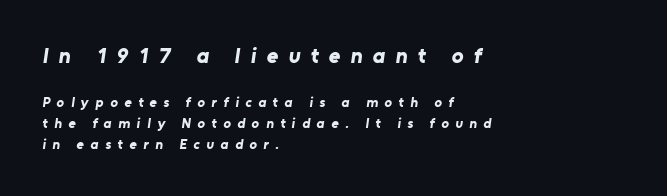
{"bold": "yes", "underline": "no", "align": "left", "line_spacing": "normal", "line_spacing_ratio": 1.51, "letter_spacing": "wide", "letter_spacing_em": 0.47, "larger_block": "first", "size_ratio": 1.57, "glyph_px": 22}
